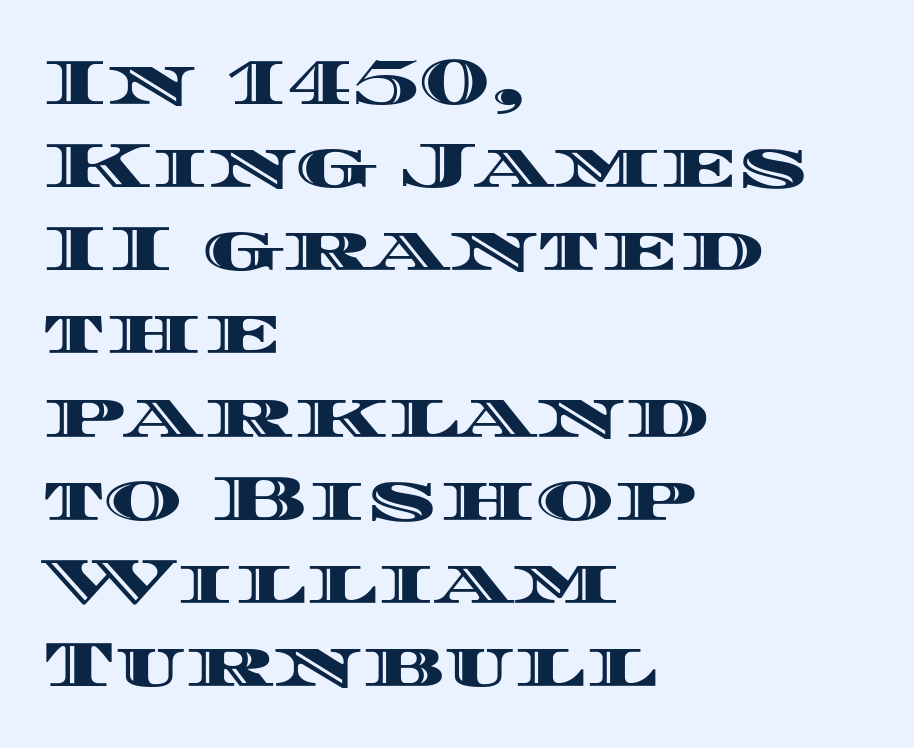
Q: Is the text italic (slanted)? A: No, it is upright.
Q: Is the text underlined? A: No.
Q: How is the paragraph aligned? A: Left-aligned.
Q: Is the spacing between letters normal or unusually wide? A: Normal.
Q: Is the spacing between lines tight, normal or loose? A: Normal.
Q: Width (condensed, normal, or wide)? A: Wide.
Q: x-height? A: Large.
Q: Monospaced? A: No.
